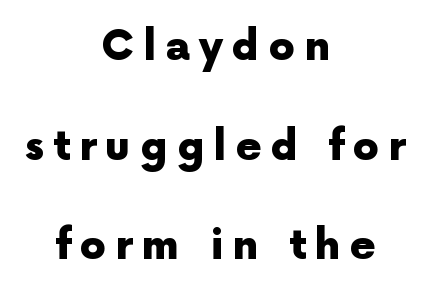
The image shows 41 px heavy sans-serif type, upright; set centered, loose line spacing (2.43x), unusually wide letter spacing (+0.22 em), not underlined; a medium x-height.
